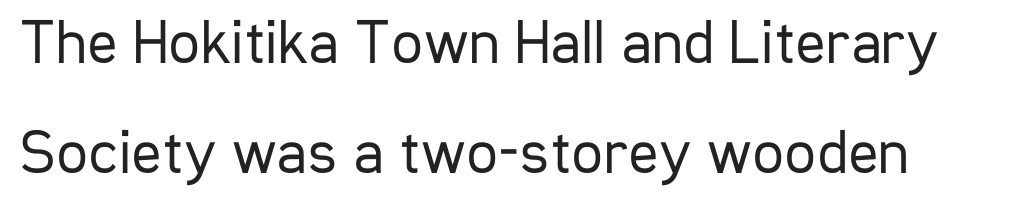
The image shows 63 px regular-weight, condensed sans-serif type, upright; set left-aligned, line spacing 1.75x, normal letter spacing, not underlined; low stroke contrast and a medium x-height.
